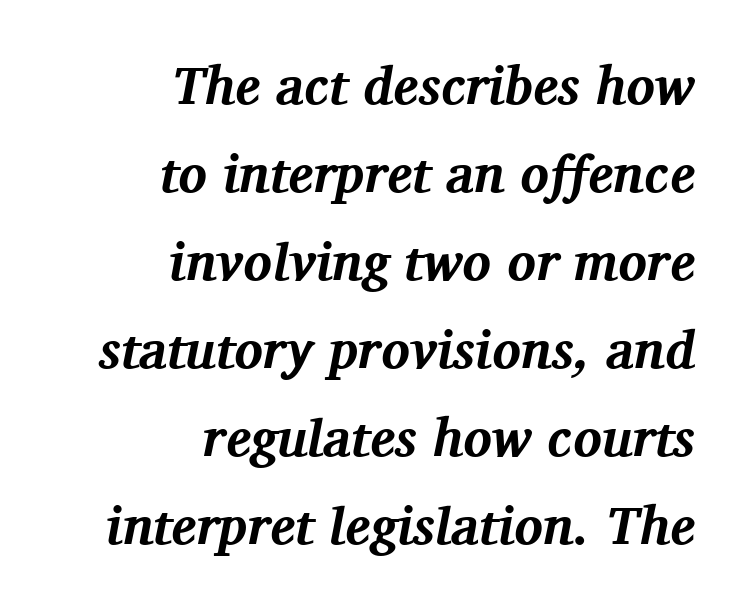
The image shows 53 px bold serif type, italic (leaning right); set right-aligned, normal line spacing (1.66x), normal letter spacing, not underlined; medium stroke contrast and a medium x-height.
